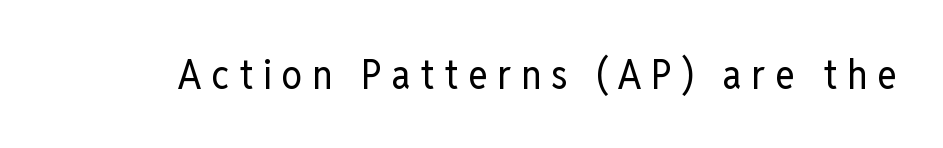
Words appear elongated and porous because spacing is wide. Classification — sans serif. The passage shown is not bold in any degree. Unlike italic type, these characters show no tilt at all. Lines of text with bare space underneath.
